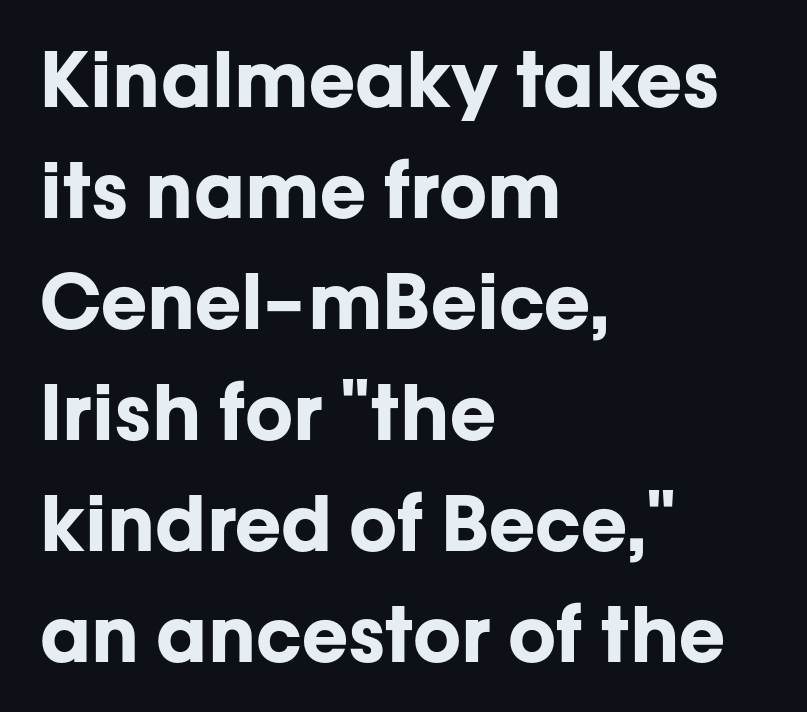
{"serif": "no", "italic": "no", "bold": "yes", "weight": "bold", "width": "normal", "stroke_contrast": "low", "x_height": "medium", "monospaced": "no", "underline": "no", "align": "left", "line_spacing": "normal", "line_spacing_ratio": 1.46, "letter_spacing": "normal", "letter_spacing_em": 0.0, "glyph_px": 76}
